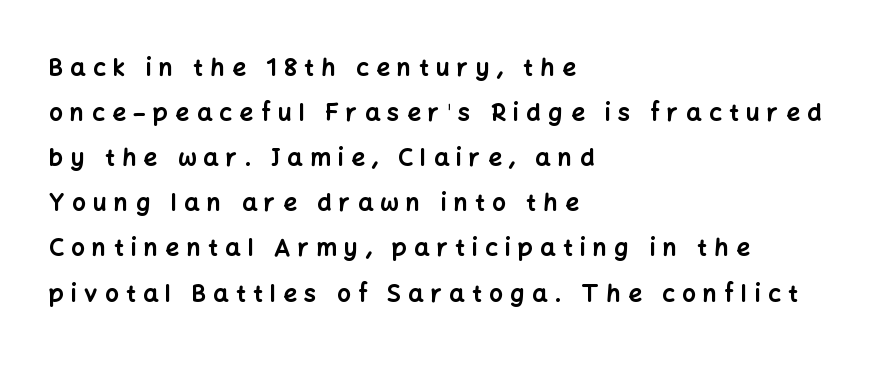
The image shows 24 px bold type, upright; set left-aligned, line spacing 1.88x, unusually wide letter spacing (+0.31 em), not underlined.
